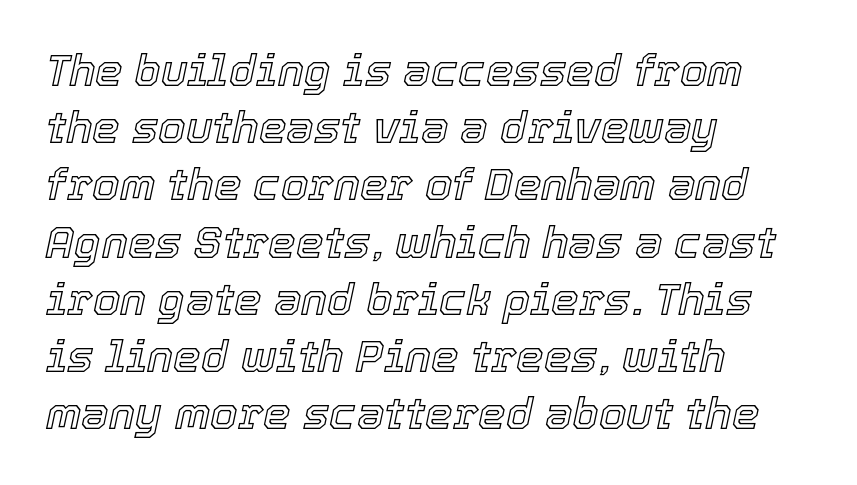
{"italic": "yes", "lean": "right", "slant_degrees": 12, "width": "normal", "x_height": "medium", "monospaced": "no", "underline": "no", "align": "left", "line_spacing": "normal", "line_spacing_ratio": 1.3, "letter_spacing": "normal", "letter_spacing_em": 0.0, "glyph_px": 44}
